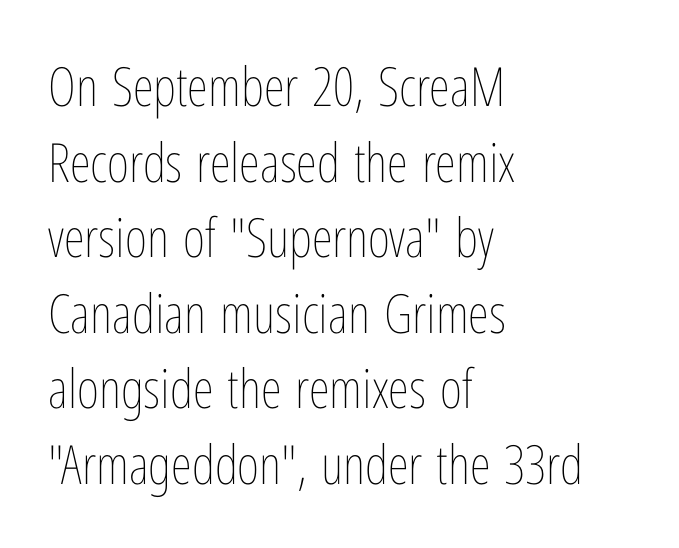
Q: Is the text bold? A: No.
Q: Is the text italic (slanted)? A: No, it is upright.
Q: Is the text underlined? A: No.
Q: How is the paragraph aligned? A: Left-aligned.
Q: Is the spacing between letters normal or unusually wide? A: Normal.
Q: Is the spacing between lines tight, normal or loose? A: Normal.
Q: Width (condensed, normal, or wide)? A: Condensed.
Q: Stroke contrast? A: Low.
Q: x-height? A: Medium.
Q: Monospaced? A: No.
